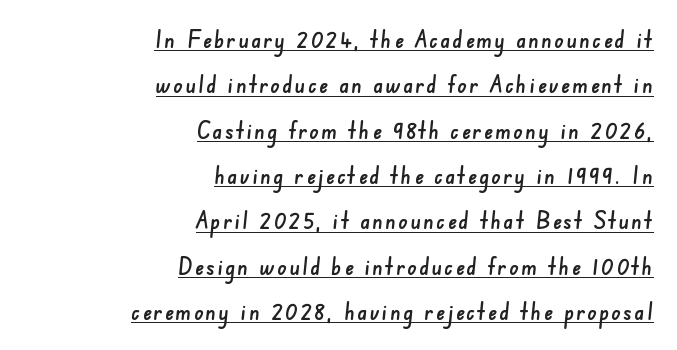
{"underline": "yes", "align": "right", "line_spacing": "loose", "line_spacing_ratio": 1.97, "glyph_px": 23}
